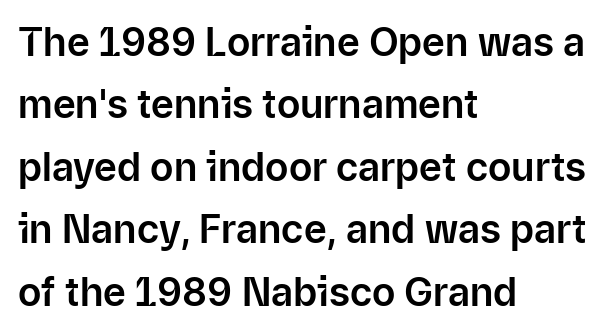
The image shows 39 px sans-serif type, upright; set left-aligned, normal line spacing (1.6x), normal letter spacing, not underlined; low stroke contrast and a medium x-height.
